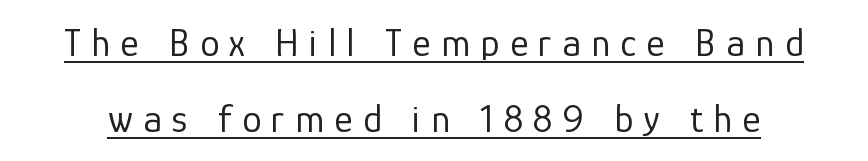
Unlike a traditional serif, this face leaves its strokes unadorned. Airy leading. Letters have the restrained weight of plain body copy at most. Varying glyph widths throughout — classic text-font behaviour. Honestly, the letter spacing is so wide it's the main thing you notice. The face used here appears with an underline applied.
